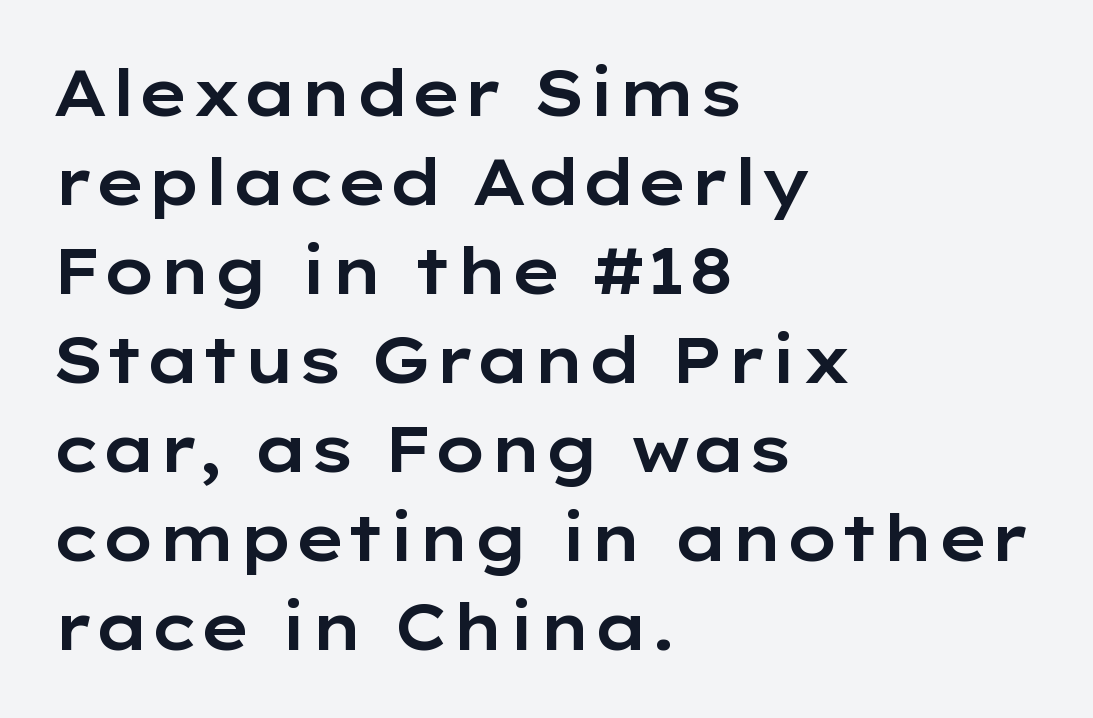
Q: Is the text italic (slanted)? A: No, it is upright.
Q: Is the typeface a serif or a sans-serif typeface? A: Sans-serif.
Q: Is the text underlined? A: No.
Q: How is the paragraph aligned? A: Left-aligned.
Q: Is the spacing between letters normal or unusually wide? A: Normal.
Q: Is the spacing between lines tight, normal or loose? A: Normal.
Q: Width (condensed, normal, or wide)? A: Wide.
Q: Stroke contrast? A: Low.
Q: x-height? A: Medium.
Q: Monospaced? A: No.
